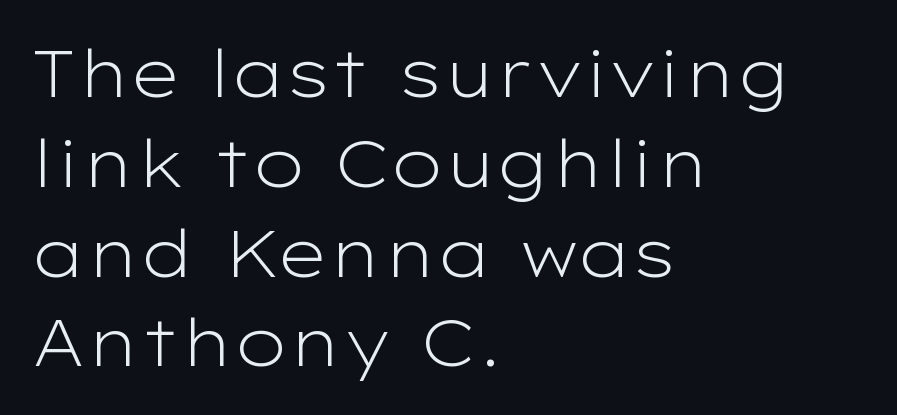
Q: Is the text bold? A: No.
Q: Is the text italic (slanted)? A: No, it is upright.
Q: Is the typeface a serif or a sans-serif typeface? A: Sans-serif.
Q: Is the text underlined? A: No.
Q: How is the paragraph aligned? A: Left-aligned.
Q: Is the spacing between letters normal or unusually wide? A: Normal.
Q: Is the spacing between lines tight, normal or loose? A: Normal.
Q: Width (condensed, normal, or wide)? A: Wide.
Q: Stroke contrast? A: Low.
Q: x-height? A: Medium.
Q: Monospaced? A: No.
